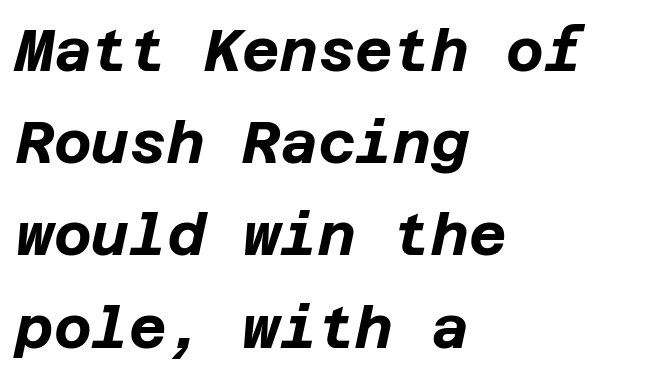
{"italic": "yes", "lean": "right", "slant_degrees": 12, "bold": "yes", "weight": "bold", "width": "normal", "stroke_contrast": "low", "x_height": "large", "underline": "no", "align": "left", "line_spacing": "normal", "line_spacing_ratio": 1.59, "letter_spacing": "normal", "letter_spacing_em": 0.0, "glyph_px": 58}
